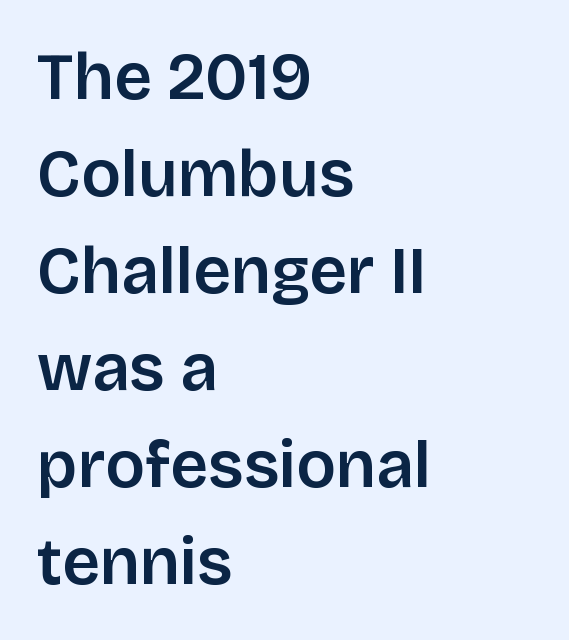
The image shows 66 px sans-serif type, upright; set left-aligned, normal line spacing (1.47x), normal letter spacing, not underlined; low stroke contrast and a large x-height.
